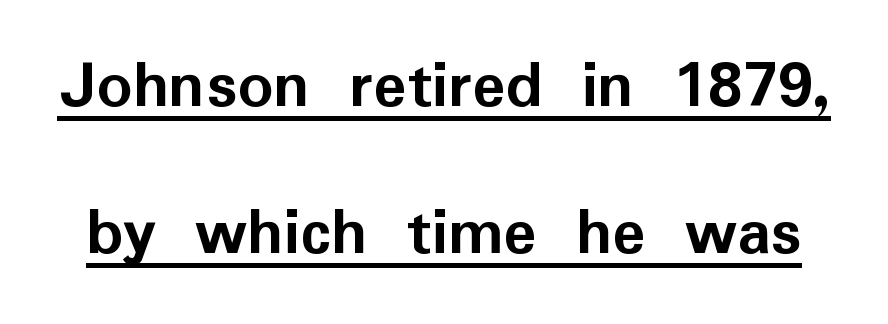
{"serif": "no", "italic": "no", "bold": "yes", "weight": "semibold", "width": "normal", "stroke_contrast": "low", "x_height": "medium", "monospaced": "no", "underline": "yes", "line_spacing": "loose", "line_spacing_ratio": 2.1, "letter_spacing": "normal", "letter_spacing_em": 0.0, "glyph_px": 70}
